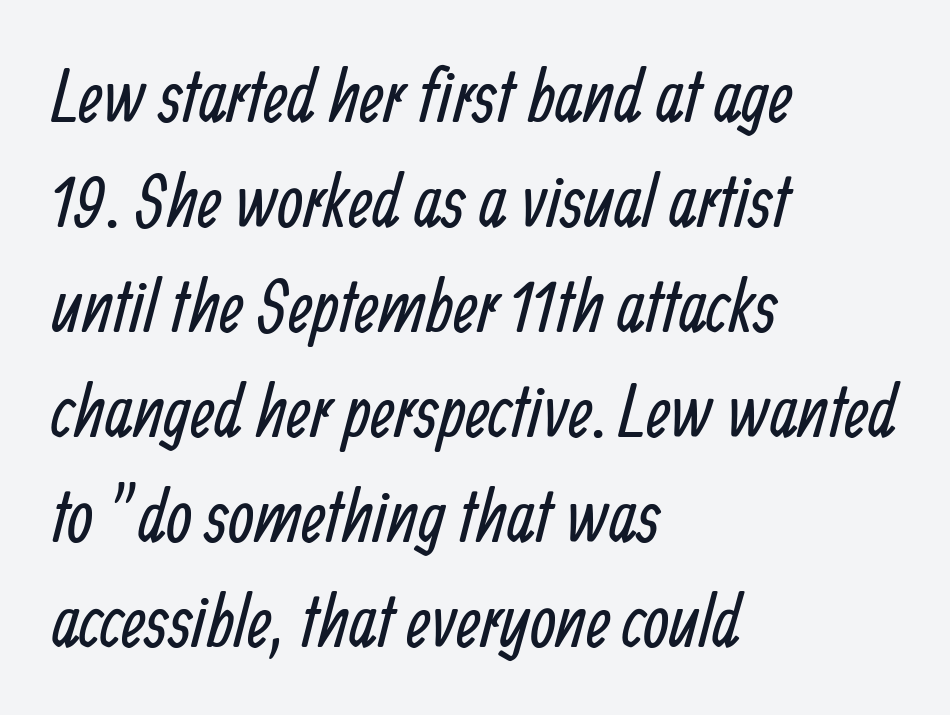
{"serif": "no", "bold": "no", "weight": "regular", "width": "condensed", "stroke_contrast": "low", "x_height": "medium", "monospaced": "no", "underline": "no", "align": "left", "line_spacing": "normal", "line_spacing_ratio": 1.42, "letter_spacing": "normal", "letter_spacing_em": 0.0, "glyph_px": 74}
